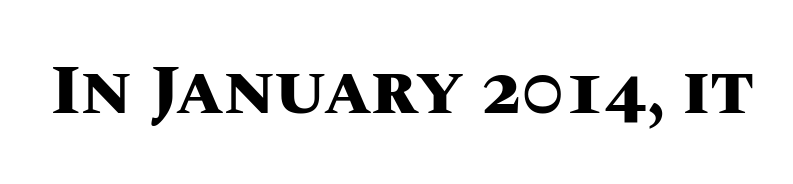
Letters rest on an invisible, unmarked baseline. Spacing verdict: proportional, widths tailored to each character. The face used here has the dense, thick strokes of a bold. You could call the tracking neutral — neither tight nor loose. The letters stand straight up with perfectly vertical stems.
